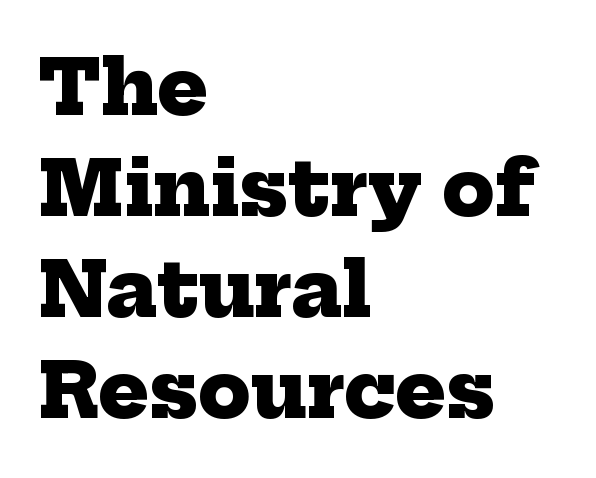
Q: Is the text bold? A: Yes.
Q: Is the typeface a serif or a sans-serif typeface? A: Serif.
Q: Is the text underlined? A: No.
Q: How is the paragraph aligned? A: Left-aligned.
Q: Is the spacing between letters normal or unusually wide? A: Normal.
Q: Is the spacing between lines tight, normal or loose? A: Normal.
Q: Width (condensed, normal, or wide)? A: Normal.
Q: Stroke contrast? A: Low.
Q: x-height? A: Medium.
Q: Monospaced? A: No.
